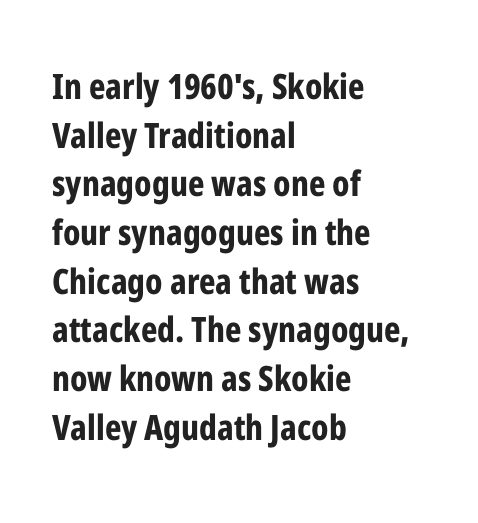
As a designer I'd log this as weight 700, bold. There is no visible air inserted between adjacent glyphs. A clean baseline with only descenders dipping below it. These lines were composed using upright roman letters. The face used here is proportionally spaced, like ordinary book or web type.
